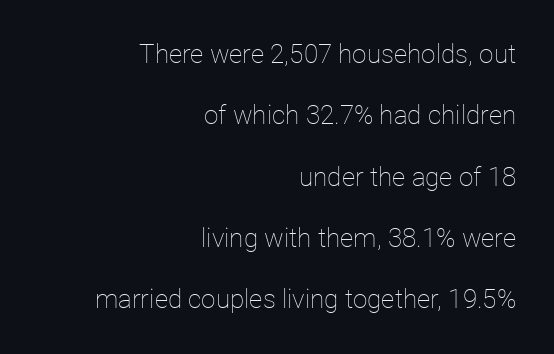
Q: Is the text bold? A: No.
Q: Is the text italic (slanted)? A: No, it is upright.
Q: Is the text underlined? A: No.
Q: How is the paragraph aligned? A: Right-aligned.
Q: Is the spacing between letters normal or unusually wide? A: Normal.
Q: Is the spacing between lines tight, normal or loose? A: Loose.
